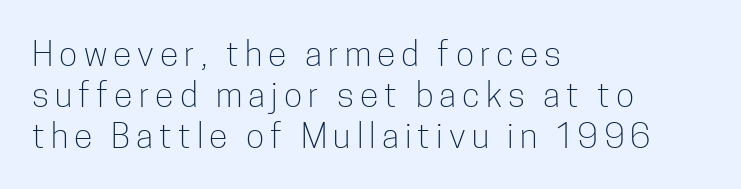
Q: Is the text bold? A: No.
Q: Is the text italic (slanted)? A: No, it is upright.
Q: Is the typeface a serif or a sans-serif typeface? A: Sans-serif.
Q: Is the text underlined? A: No.
Q: How is the paragraph aligned? A: Left-aligned.
Q: Width (condensed, normal, or wide)? A: Condensed.
Q: Stroke contrast? A: Low.
Q: x-height? A: Medium.
Q: Monospaced? A: No.
